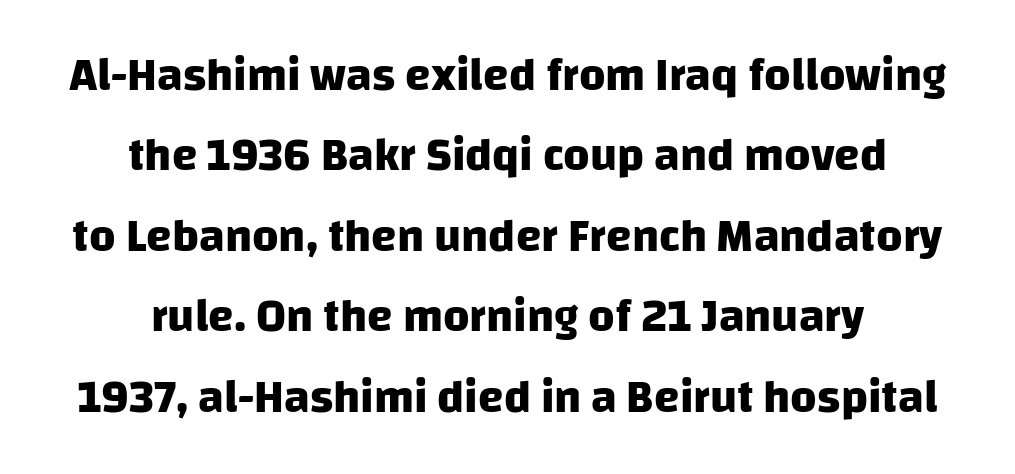
Q: Is the text bold? A: Yes.
Q: Is the typeface a serif or a sans-serif typeface? A: Sans-serif.
Q: Is the text underlined? A: No.
Q: How is the paragraph aligned? A: Centered.
Q: Is the spacing between letters normal or unusually wide? A: Normal.
Q: Width (condensed, normal, or wide)? A: Normal.
Q: Stroke contrast? A: Low.
Q: x-height? A: Large.
Q: Monospaced? A: No.
